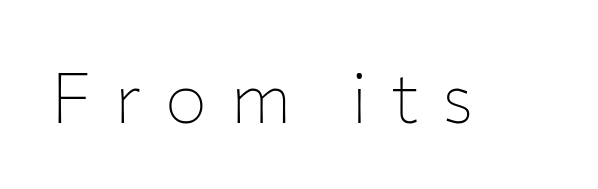
The image shows 70 px thin sans-serif type, upright; set unusually wide letter spacing (+0.33 em), not underlined; low stroke contrast and a medium x-height.
